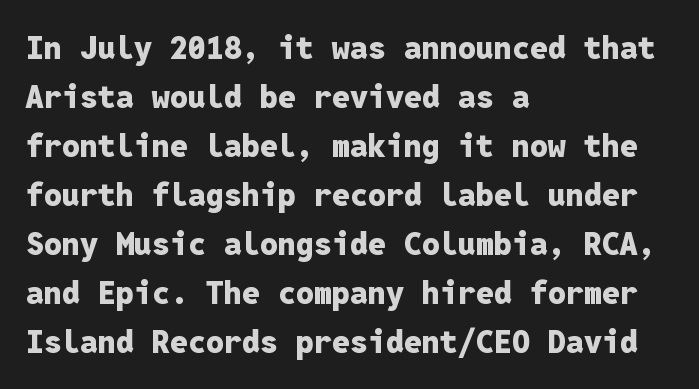
Baseline-to-baseline distance is the conventional proportion of letter height. Fixed-width glyphs throughout — classic coding-font behaviour. Are there feet on the stems? There aren't — it's a sans. Just letters on the line, the space beneath them empty. This is roman type, the default non-slanted kind. The line texture is even and compact thanks to regular tracking.
